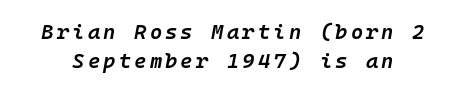
This rendering features lettering with no underline. Typesetter's note: demi weight, one step under bold. Emphasis-style slanted type is in use. This block has exactly the height ordinary leading produces.
